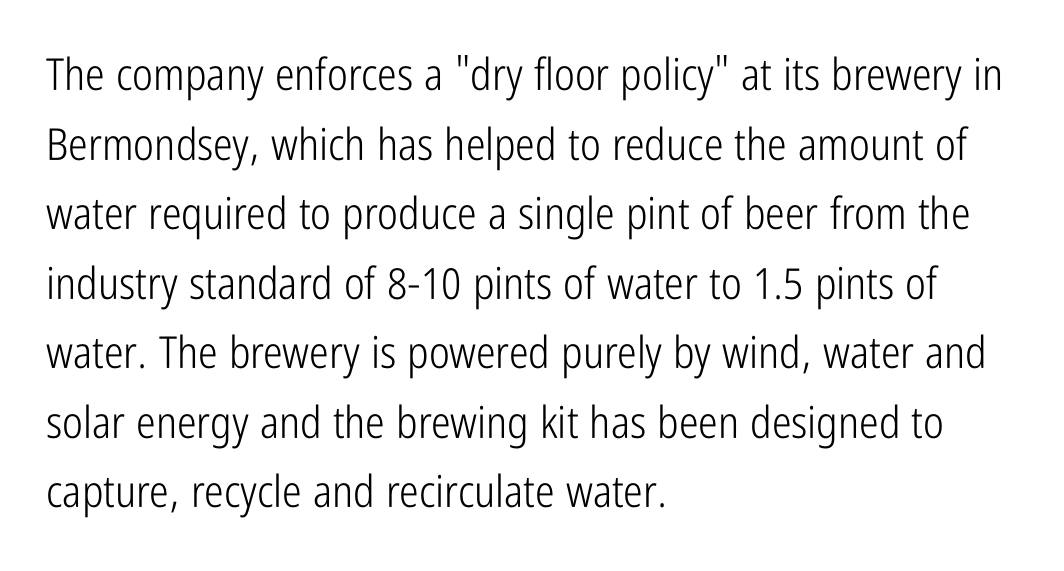
The image shows 44 px light, condensed sans-serif type, upright; set left-aligned, normal line spacing (1.58x), normal letter spacing, not underlined; low stroke contrast and a medium x-height.
